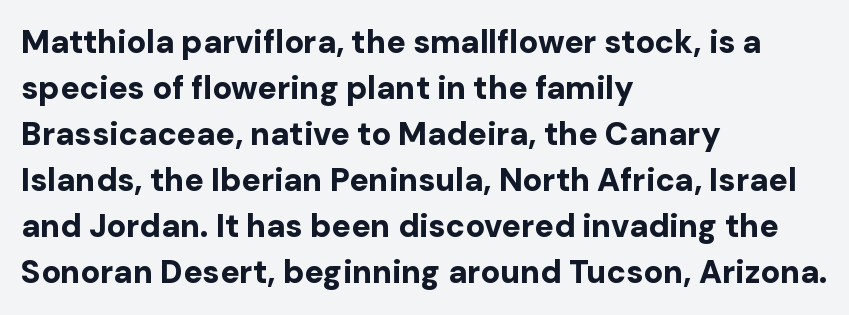
{"serif": "no", "italic": "no", "bold": "yes", "weight": "bold", "width": "normal", "stroke_contrast": "low", "x_height": "medium", "monospaced": "no", "underline": "no", "align": "left", "line_spacing": "normal", "line_spacing_ratio": 1.44, "letter_spacing": "normal", "letter_spacing_em": 0.0, "glyph_px": 32}
